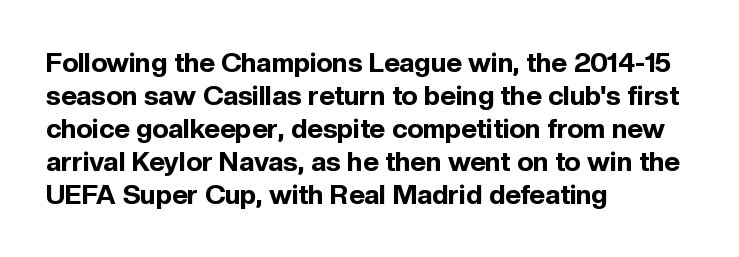
Words float on clear page, feet unadorned. Does the lettering tilt? It doesn't — this is upright. Visually the block forms a straight wall on the left and a jagged coastline on the right. These words are printed bold, with thick strokes throughout. Characters follow at the spacing the type designer built in.
